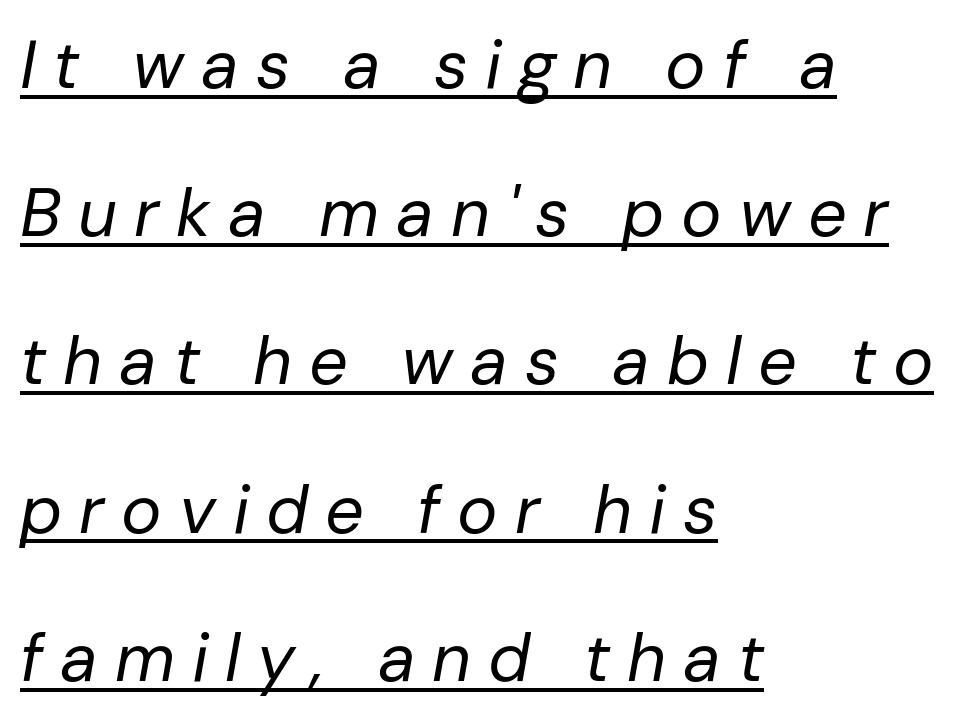
{"italic": "yes", "lean": "right", "slant_degrees": 10, "bold": "no", "weight": "regular", "width": "normal", "stroke_contrast": "low", "x_height": "medium", "monospaced": "no", "underline": "yes", "align": "left", "line_spacing": "loose", "line_spacing_ratio": 2.18, "letter_spacing": "wide", "letter_spacing_em": 0.25, "glyph_px": 68}
